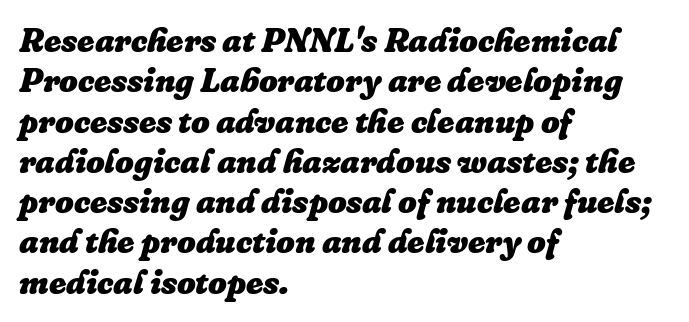
Q: Is the text bold? A: Yes.
Q: Is the text italic (slanted)? A: Yes, it leans right by about 16 degrees.
Q: Is the text underlined? A: No.
Q: How is the paragraph aligned? A: Left-aligned.
Q: Is the spacing between letters normal or unusually wide? A: Normal.
Q: Width (condensed, normal, or wide)? A: Normal.
Q: Stroke contrast? A: Low.
Q: x-height? A: Medium.
Q: Monospaced? A: No.
